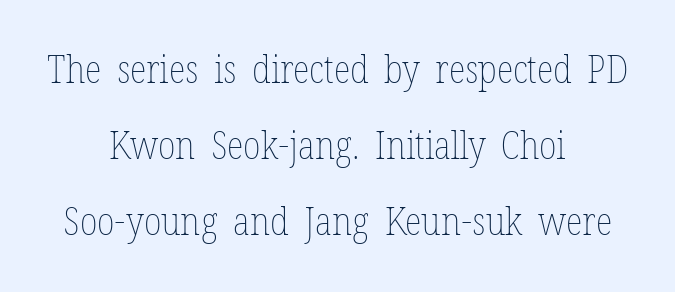
{"italic": "no", "bold": "no", "weight": "thin", "width": "condensed", "stroke_contrast": "low", "x_height": "medium", "monospaced": "no", "underline": "no", "align": "center", "line_spacing": "loose", "line_spacing_ratio": 1.95, "letter_spacing": "normal", "letter_spacing_em": 0.0, "glyph_px": 39}
